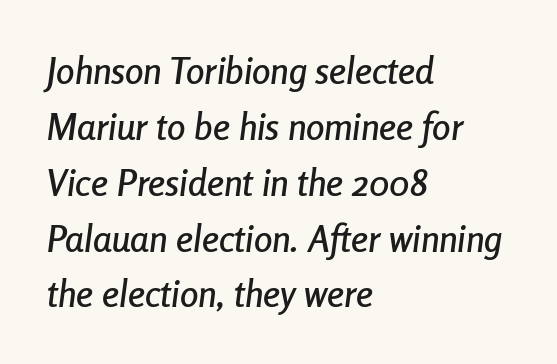
The image shows 37 px condensed type, italic (leaning right); set left-aligned, normal line spacing (1.51x), normal letter spacing, not underlined; low stroke contrast and a medium x-height.
